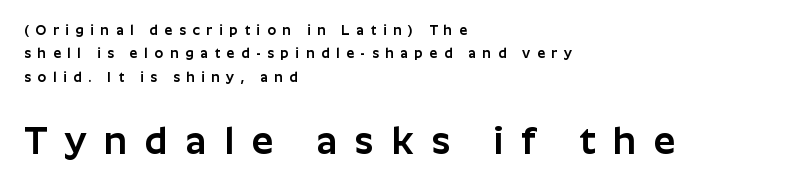
{"serif": "no", "italic": "no", "width": "normal", "stroke_contrast": "low", "x_height": "medium", "monospaced": "no", "underline": "no", "align": "left", "line_spacing": "normal", "line_spacing_ratio": 1.67, "letter_spacing": "wide", "letter_spacing_em": 0.47, "larger_block": "second", "size_ratio": 2.71, "glyph_px": 38}
